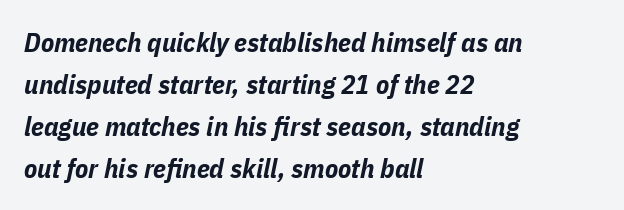
Whoever set this chose a conventional vertical rhythm. Tracking value appears to be zero — textbook default spacing. Underline: absent. As a designer I'd log this as weight 700, bold.
